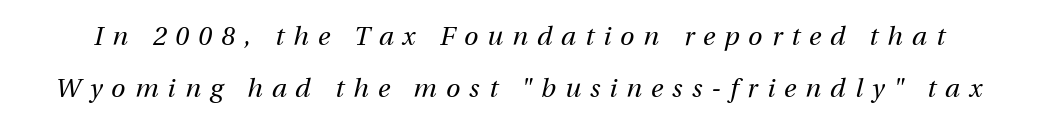
The image shows 26 px text type, italic (leaning right); set loose line spacing (1.99x), unusually wide letter spacing (+0.35 em), not underlined.
